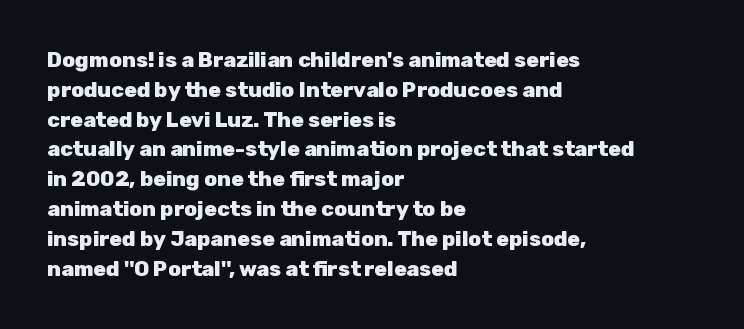
The image shows 21 px bold type, upright; set left-aligned, normal line spacing (1.42x), normal letter spacing, not underlined.
